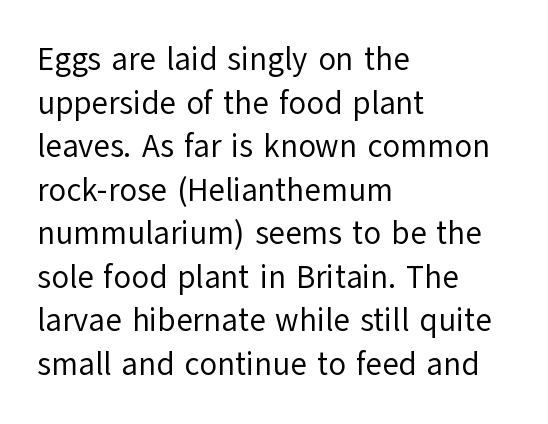
Counters stay open thanks to moderate or lighter strokes. Leading: standard. Reading down the block, your eye returns to a fixed left position each line. It's the straight-up-and-down kind of type.
